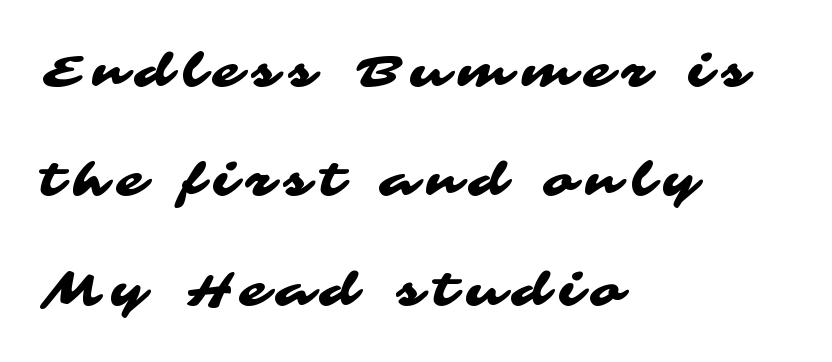
Q: Is the typeface a serif or a sans-serif typeface? A: Sans-serif.
Q: Is the text underlined? A: No.
Q: How is the paragraph aligned? A: Left-aligned.
Q: Is the spacing between letters normal or unusually wide? A: Unusually wide.
Q: Is the spacing between lines tight, normal or loose? A: Loose.
Q: Width (condensed, normal, or wide)? A: Wide.
Q: Stroke contrast? A: Medium.
Q: x-height? A: Medium.
Q: Monospaced? A: No.
